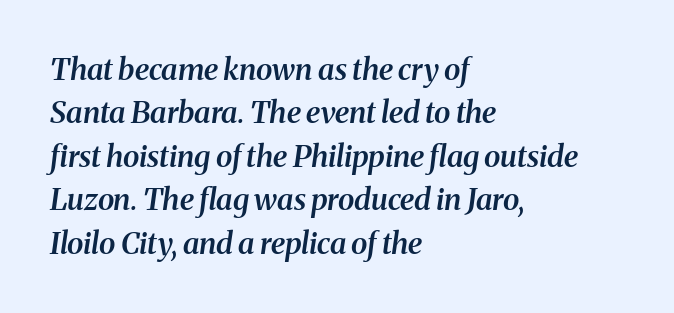
{"serif": "yes", "italic": "yes", "lean": "right", "slant_degrees": 8, "bold": "semi", "weight": "semibold", "width": "normal", "stroke_contrast": "medium", "x_height": "medium", "monospaced": "no", "underline": "no", "align": "left", "line_spacing": "normal", "line_spacing_ratio": 1.45, "letter_spacing": "normal", "letter_spacing_em": 0.0, "glyph_px": 30}
